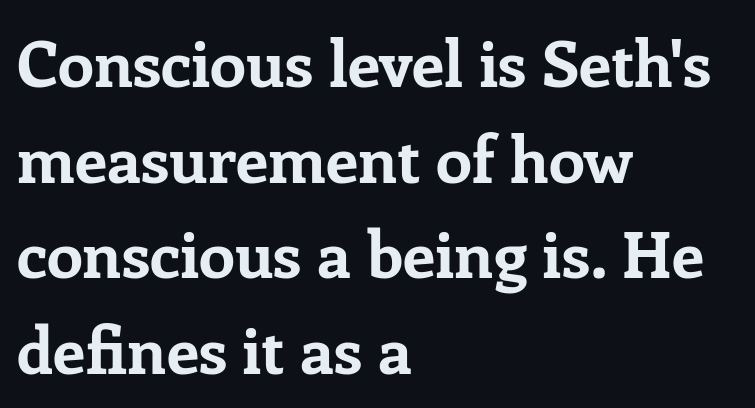
{"serif": "yes", "italic": "no", "bold": "yes", "weight": "bold", "width": "normal", "stroke_contrast": "low", "x_height": "medium", "monospaced": "no", "underline": "no", "align": "left", "line_spacing": "normal", "line_spacing_ratio": 1.47, "letter_spacing": "normal", "letter_spacing_em": 0.0, "glyph_px": 65}
